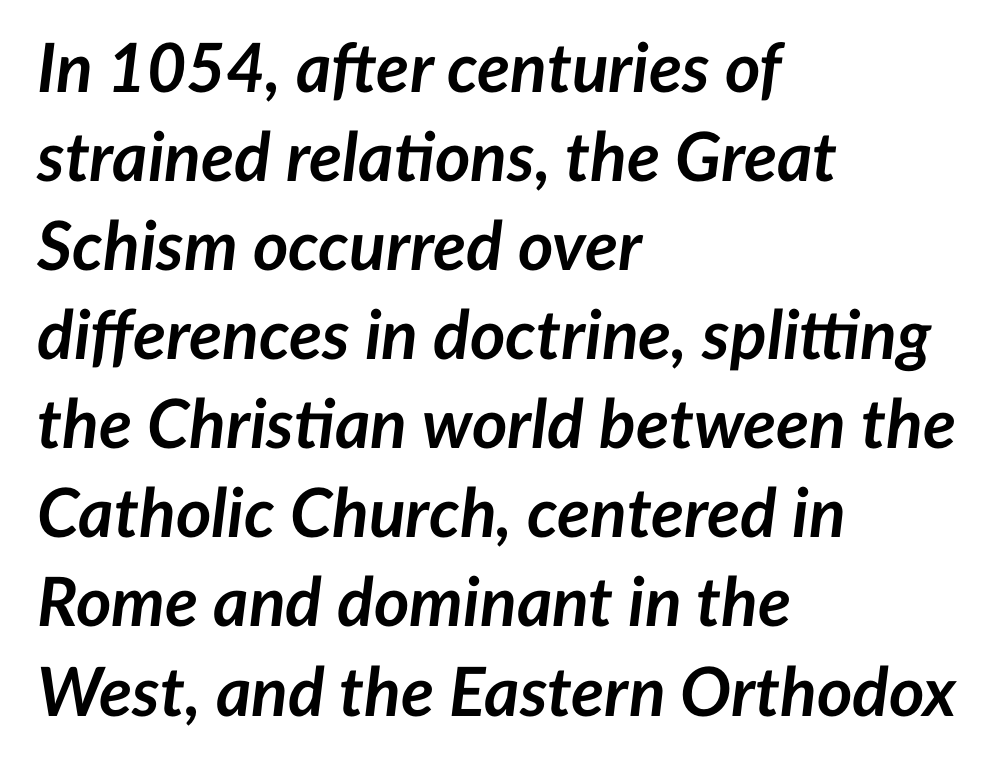
{"italic": "yes", "lean": "right", "slant_degrees": 7, "bold": "yes", "weight": "semibold", "width": "normal", "stroke_contrast": "low", "x_height": "medium", "monospaced": "no", "underline": "no", "align": "left", "line_spacing": "normal", "line_spacing_ratio": 1.31, "letter_spacing": "normal", "letter_spacing_em": 0.0, "glyph_px": 68}
